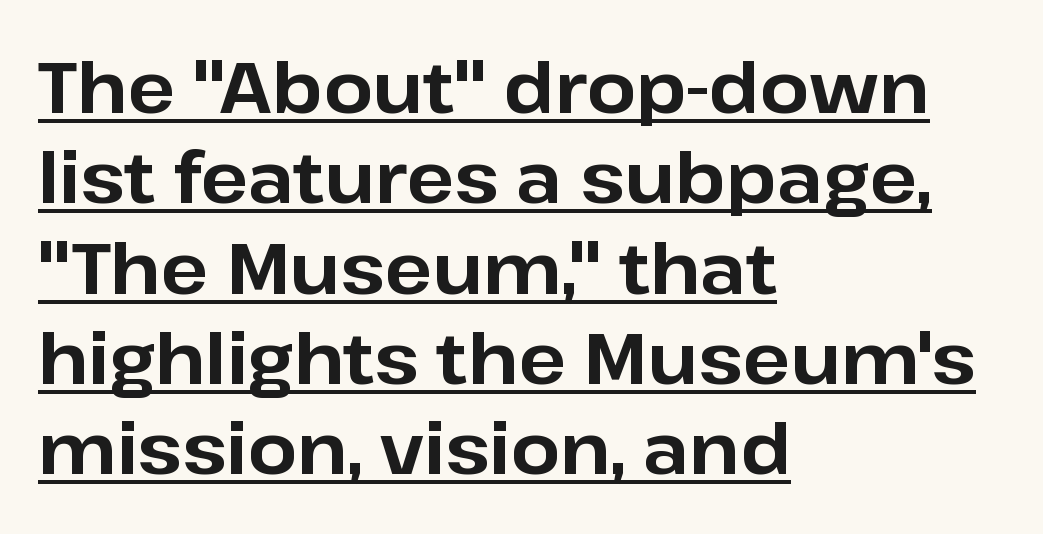
The image shows 70 px bold sans-serif type, upright; set left-aligned, normal line spacing (1.29x), normal letter spacing, underlined; low stroke contrast and a medium x-height.
